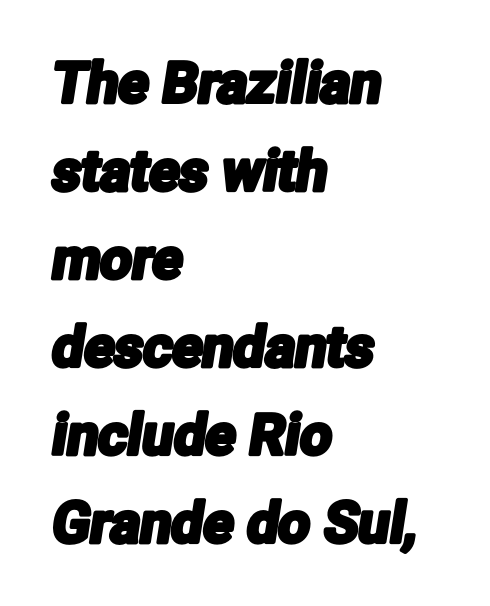
The image shows 56 px condensed sans-serif type; set left-aligned, normal line spacing (1.57x), normal letter spacing, not underlined; low stroke contrast and a medium x-height.
